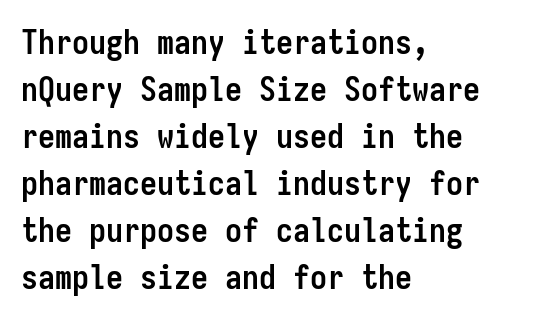
{"serif": "no", "italic": "no", "bold": "yes", "weight": "semibold", "width": "condensed", "stroke_contrast": "low", "x_height": "medium", "monospaced": "yes", "underline": "no", "align": "left", "line_spacing": "normal", "line_spacing_ratio": 1.38, "letter_spacing": "normal", "letter_spacing_em": 0.0, "glyph_px": 34}
